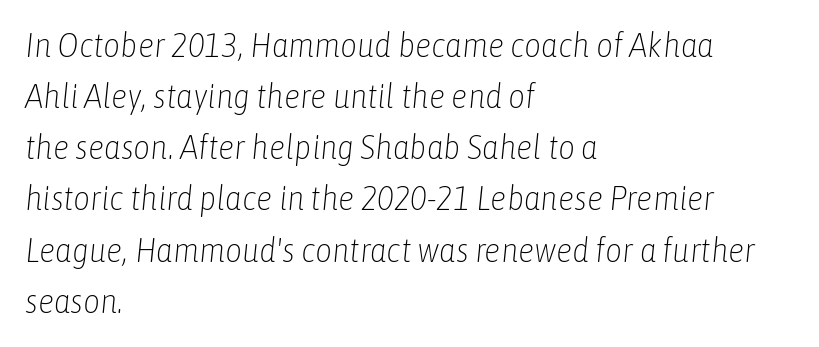
The image shows 33 px light, condensed type, italic (leaning right); set left-aligned, normal line spacing (1.55x), normal letter spacing, not underlined; low stroke contrast and a medium x-height.
